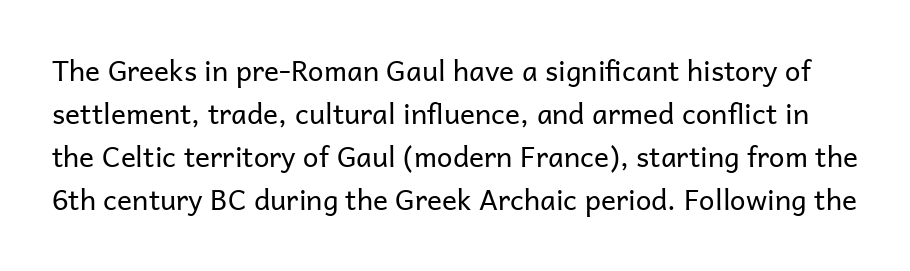
The weight tops out at a normal text grade. The letters stand upright; this is a roman face. Words float on clear page, feet unadorned. A typesetter would call this leading conventional body-copy spacing.
